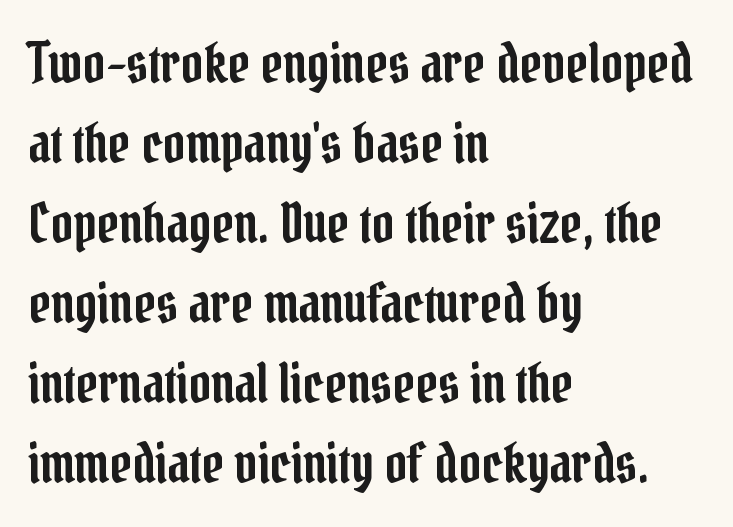
The image shows 54 px condensed serif type, upright; set left-aligned, normal line spacing (1.48x), normal letter spacing, not underlined; low stroke contrast and a medium x-height.
